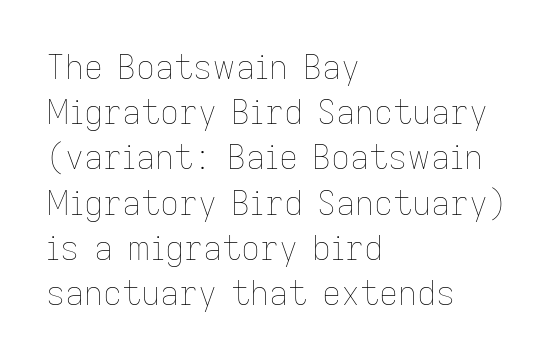
{"italic": "no", "bold": "no", "weight": "thin", "width": "normal", "stroke_contrast": "low", "x_height": "medium", "monospaced": "no", "underline": "no", "align": "left", "line_spacing": "normal", "line_spacing_ratio": 1.37, "letter_spacing": "normal", "letter_spacing_em": 0.0, "glyph_px": 33}
